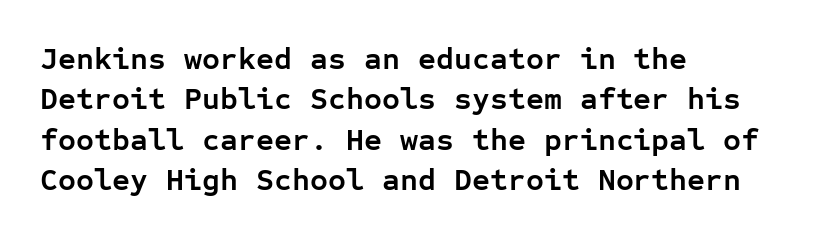
{"serif": "no", "italic": "no", "bold": "yes", "weight": "semibold", "width": "normal", "stroke_contrast": "low", "x_height": "medium", "monospaced": "yes", "underline": "no", "align": "left", "line_spacing": "normal", "line_spacing_ratio": 1.3, "letter_spacing": "normal", "letter_spacing_em": 0.0, "glyph_px": 31}
